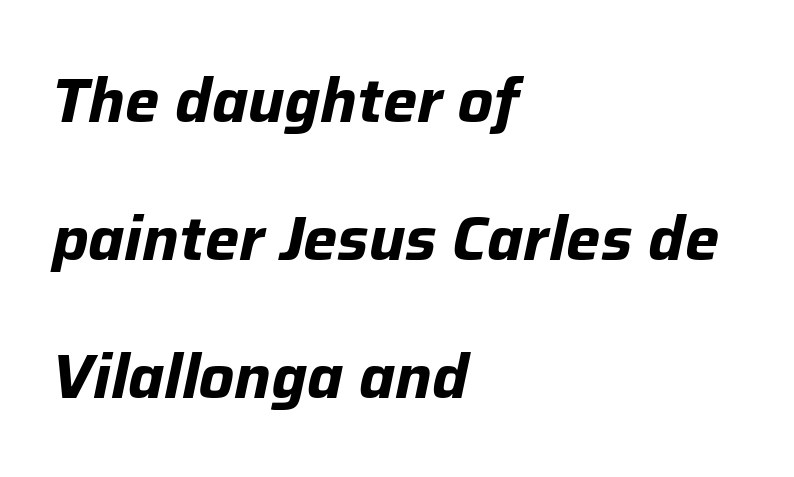
Q: Is the text bold? A: Yes.
Q: Is the text italic (slanted)? A: Yes, it leans right by about 12 degrees.
Q: Is the text underlined? A: No.
Q: How is the paragraph aligned? A: Left-aligned.
Q: Is the spacing between letters normal or unusually wide? A: Normal.
Q: Is the spacing between lines tight, normal or loose? A: Loose.
Q: Width (condensed, normal, or wide)? A: Normal.
Q: Stroke contrast? A: Low.
Q: x-height? A: Medium.
Q: Monospaced? A: No.
